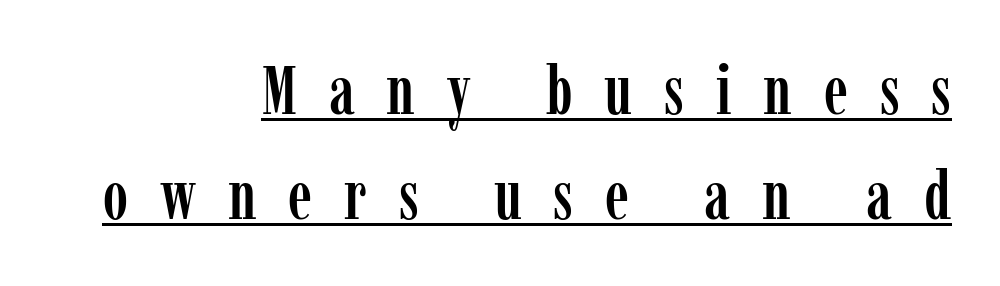
Here the glyphs are tracked loosely, breaking word shapes into spaced letters. Do the characters align in a grid? No, the font is proportional. Check the space under the baseline: a stroke is drawn there. Reading down the column, the eye jumps a familiar distance to each next line. Tall strokes in this sample are plumb rather than angled.
